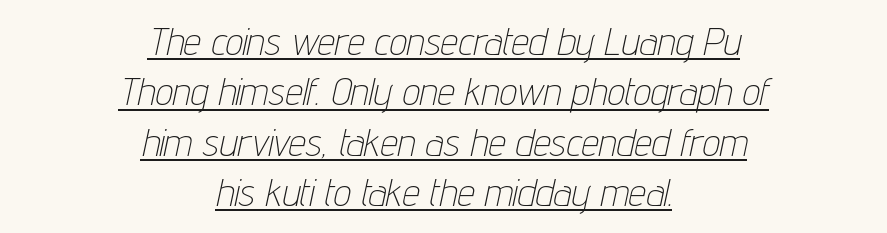
The image shows 39 px thin, condensed type, italic (leaning right); set centered, normal line spacing (1.29x), normal letter spacing, underlined; low stroke contrast and a medium x-height.
